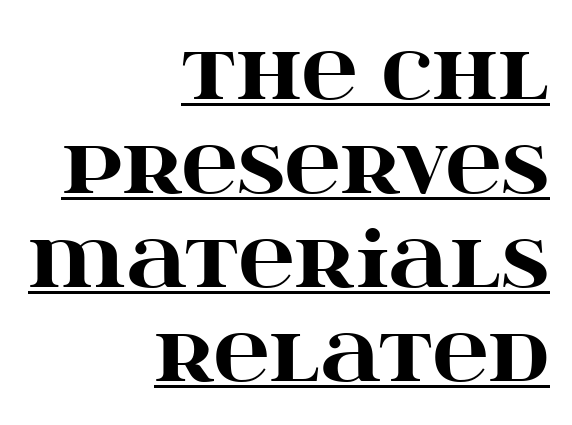
{"serif": "yes", "italic": "no", "bold": "yes", "weight": "heavy", "width": "wide", "stroke_contrast": "high", "x_height": "large", "monospaced": "no", "underline": "yes", "align": "right", "line_spacing_ratio": 1.22, "letter_spacing": "normal", "letter_spacing_em": 0.0, "glyph_px": 77}
